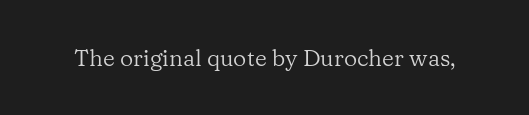
Q: Is the text bold? A: No.
Q: Is the text italic (slanted)? A: No, it is upright.
Q: Is the text underlined? A: No.
Q: Is the spacing between letters normal or unusually wide? A: Normal.
